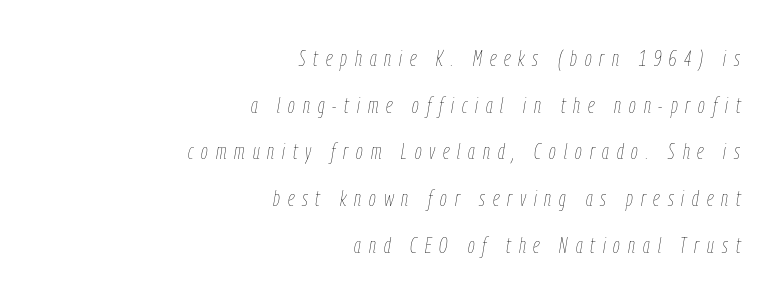
{"italic": "yes", "lean": "right", "slant_degrees": 9, "bold": "no", "underline": "no", "align": "right", "line_spacing": "loose", "line_spacing_ratio": 2.12, "letter_spacing": "wide", "letter_spacing_em": 0.36, "glyph_px": 22}
